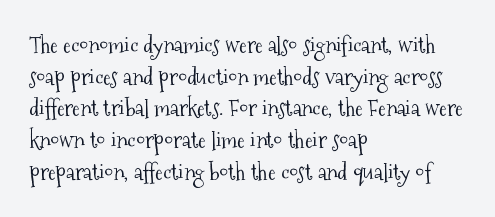
Q: Is the text bold? A: No.
Q: Is the text italic (slanted)? A: No, it is upright.
Q: Is the text underlined? A: No.
Q: How is the paragraph aligned? A: Left-aligned.
Q: Is the spacing between letters normal or unusually wide? A: Normal.
Q: Is the spacing between lines tight, normal or loose? A: Normal.
